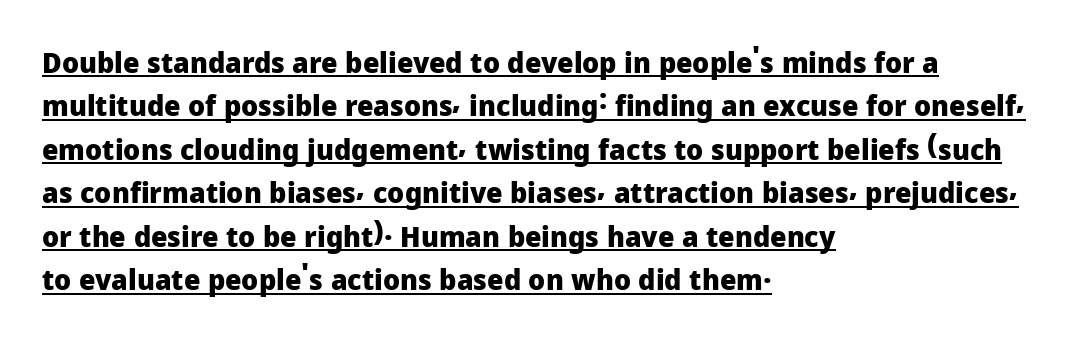
The image shows 29 px heavy sans-serif type, upright; set left-aligned, normal line spacing (1.5x), normal letter spacing, underlined; low stroke contrast and a medium x-height.
